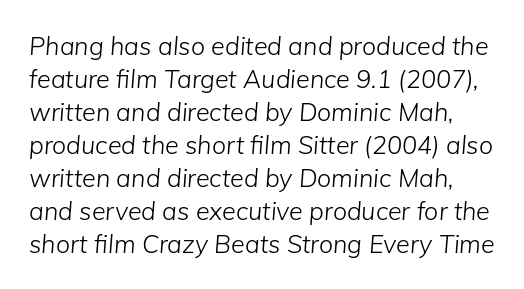
{"italic": "yes", "lean": "right", "slant_degrees": 5, "bold": "no", "underline": "no", "line_spacing": "normal", "line_spacing_ratio": 1.32, "letter_spacing": "normal", "letter_spacing_em": 0.0, "glyph_px": 25}
